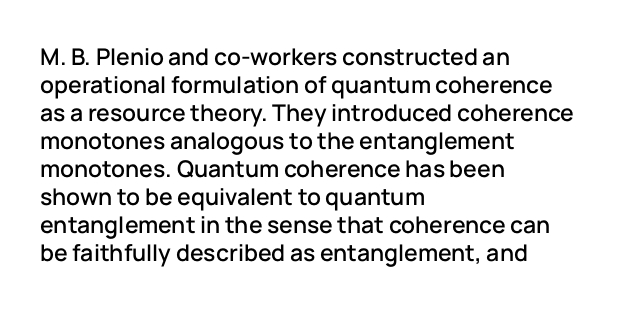
{"italic": "no", "underline": "no", "align": "left", "line_spacing_ratio": 1.22, "letter_spacing": "normal", "letter_spacing_em": 0.0, "glyph_px": 23}
